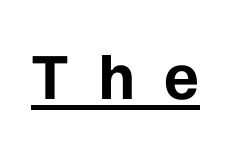
{"serif": "no", "italic": "no", "bold": "yes", "weight": "bold", "width": "normal", "stroke_contrast": "low", "x_height": "medium", "monospaced": "no", "underline": "yes", "letter_spacing": "wide", "letter_spacing_em": 0.44, "glyph_px": 66}
